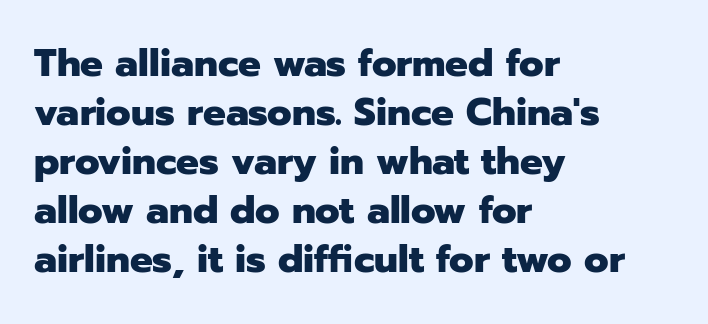
{"serif": "no", "italic": "no", "bold": "yes", "weight": "heavy", "width": "normal", "stroke_contrast": "low", "x_height": "medium", "monospaced": "no", "underline": "no", "align": "left", "line_spacing": "normal", "line_spacing_ratio": 1.29, "letter_spacing": "normal", "letter_spacing_em": 0.0, "glyph_px": 38}
